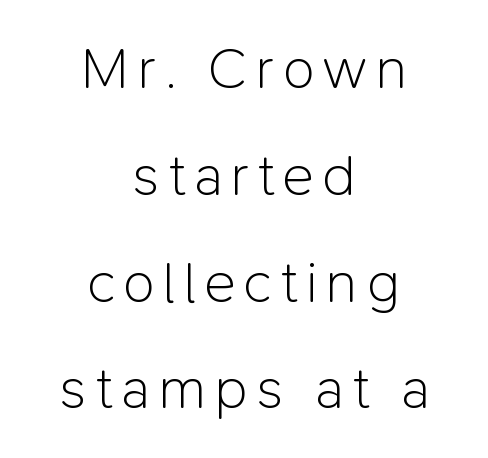
{"serif": "no", "italic": "no", "bold": "no", "weight": "light", "width": "normal", "stroke_contrast": "low", "x_height": "medium", "monospaced": "no", "underline": "no", "align": "center", "line_spacing_ratio": 1.81, "glyph_px": 59}
